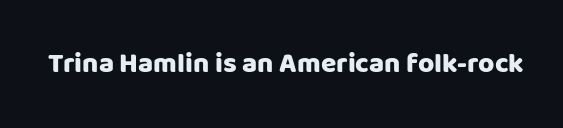
{"serif": "no", "italic": "no", "bold": "yes", "weight": "heavy", "width": "normal", "stroke_contrast": "low", "x_height": "large", "monospaced": "no", "underline": "no", "letter_spacing": "normal", "letter_spacing_em": 0.0, "glyph_px": 28}
